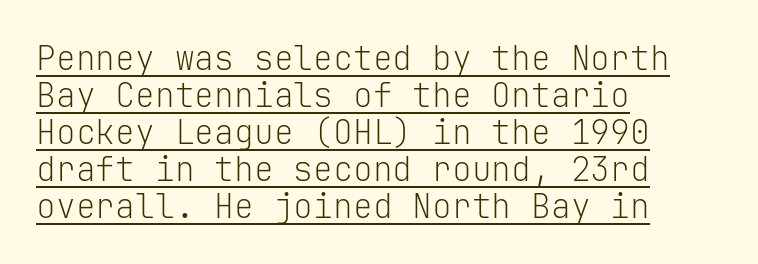
The lettering holds an erect, upright posture throughout. The characters display no serif detailing; their extremities are plain. Underline: present. Stem width sits at or under what a default text font uses. Very little white space separates one row of letters from the next.
